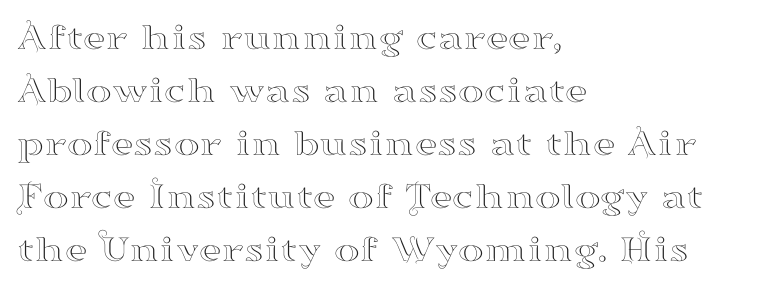
Q: Is the text italic (slanted)? A: No, it is upright.
Q: Is the typeface a serif or a sans-serif typeface? A: Serif.
Q: Is the text underlined? A: No.
Q: How is the paragraph aligned? A: Left-aligned.
Q: Is the spacing between letters normal or unusually wide? A: Normal.
Q: Is the spacing between lines tight, normal or loose? A: Normal.
Q: Width (condensed, normal, or wide)? A: Wide.
Q: Stroke contrast? A: High.
Q: x-height? A: Small.
Q: Monospaced? A: No.
